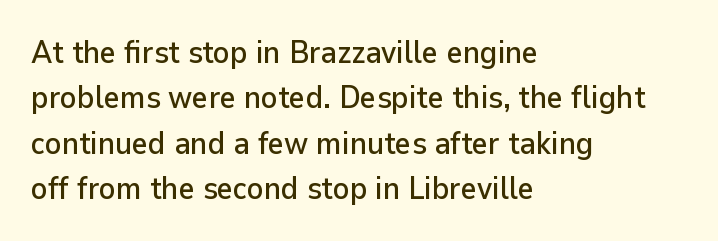
{"serif": "no", "italic": "no", "width": "normal", "stroke_contrast": "low", "x_height": "medium", "monospaced": "no", "underline": "no", "align": "left", "line_spacing": "normal", "line_spacing_ratio": 1.46, "letter_spacing": "normal", "letter_spacing_em": 0.0, "glyph_px": 31}
